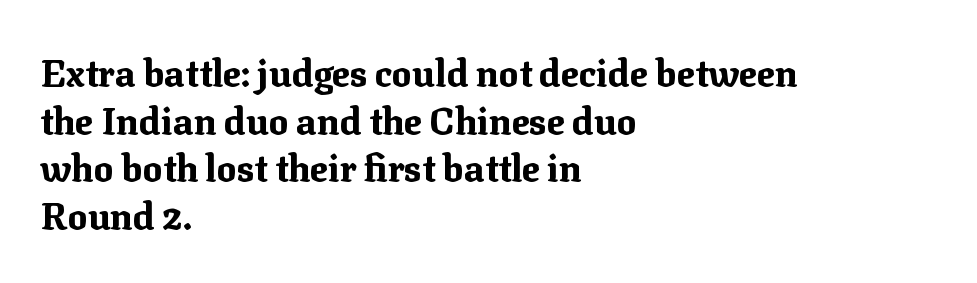
Q: Is the text bold? A: Yes.
Q: Is the text italic (slanted)? A: No, it is upright.
Q: Is the typeface a serif or a sans-serif typeface? A: Serif.
Q: Is the text underlined? A: No.
Q: How is the paragraph aligned? A: Left-aligned.
Q: Is the spacing between letters normal or unusually wide? A: Normal.
Q: Is the spacing between lines tight, normal or loose? A: Normal.
Q: Width (condensed, normal, or wide)? A: Normal.
Q: Stroke contrast? A: Medium.
Q: x-height? A: Medium.
Q: Monospaced? A: No.
